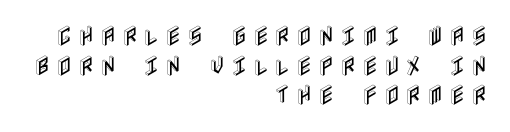
Q: Is the text italic (slanted)? A: No, it is upright.
Q: Is the text underlined? A: No.
Q: How is the paragraph aligned? A: Right-aligned.
Q: Is the spacing between letters normal or unusually wide? A: Unusually wide.
Q: Is the spacing between lines tight, normal or loose? A: Normal.
